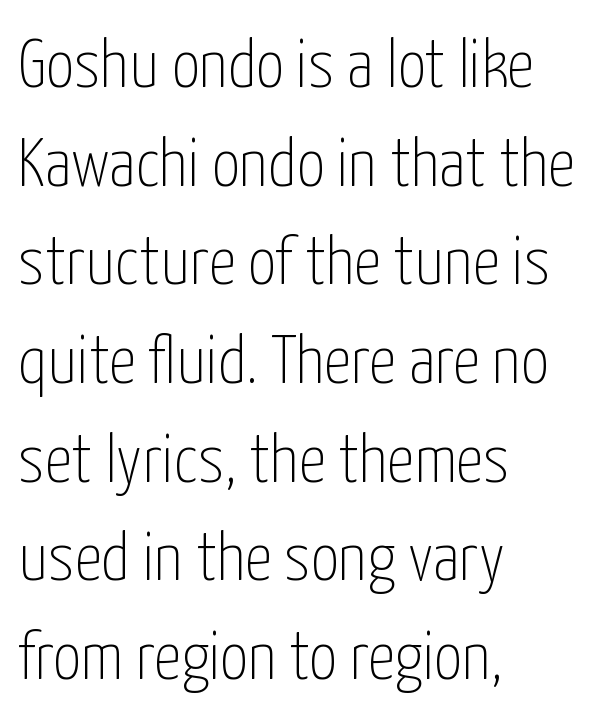
These lines sit exactly where default settings would place them. Words float on clear page, feet unadorned. Letterform terminals end flat and unadorned throughout the passage. Teacher's note: observe the even left margin — that is flush-left alignment.
